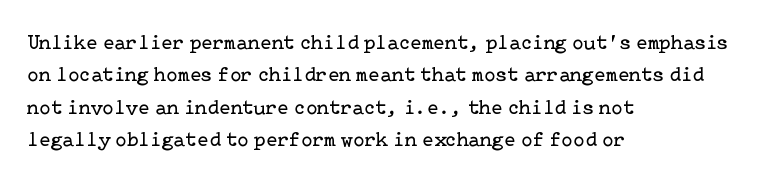
{"italic": "no", "bold": "no", "underline": "no", "align": "left", "line_spacing": "normal", "line_spacing_ratio": 1.54, "letter_spacing": "normal", "letter_spacing_em": 0.0, "glyph_px": 21}
